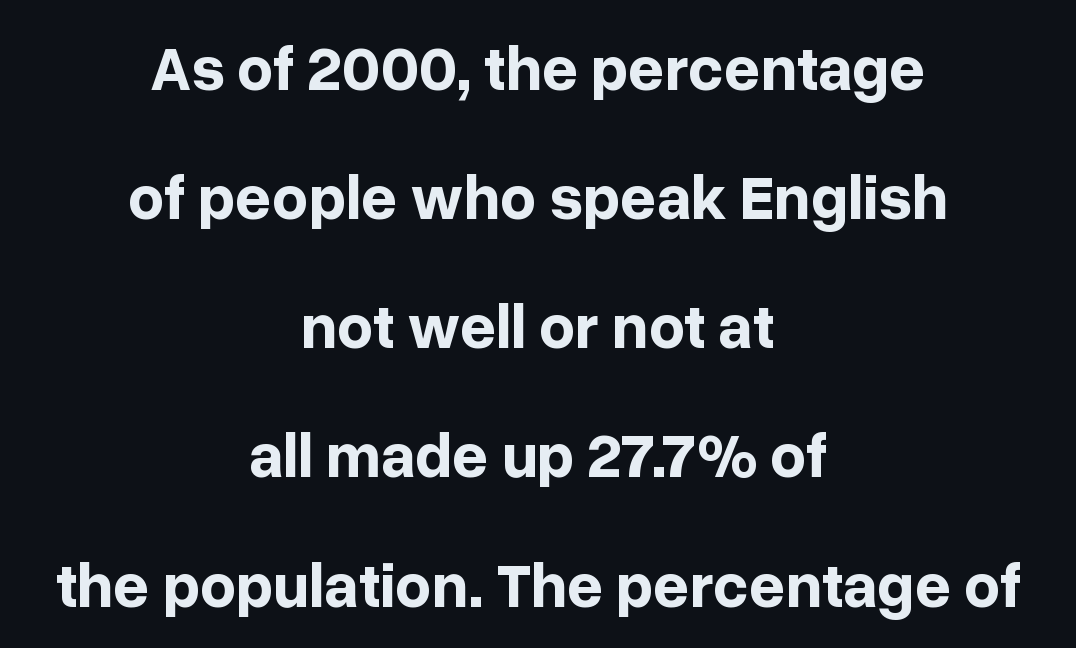
The image shows 63 px bold sans-serif type, upright; set centered, loose line spacing (2.05x), normal letter spacing, not underlined; low stroke contrast and a medium x-height.
